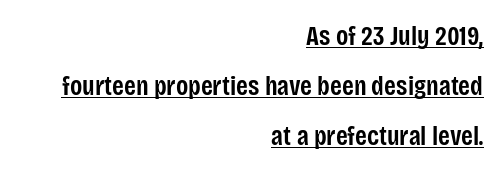
Is the type bold? Partly — it's a semibold, heavier than regular but not fully bold. The words here are underlined. When letters stand straight like this, we call the style roman or upright. Is the letter spacing exaggerated? No — it looks like the ordinary default. The lines are quadded right.
